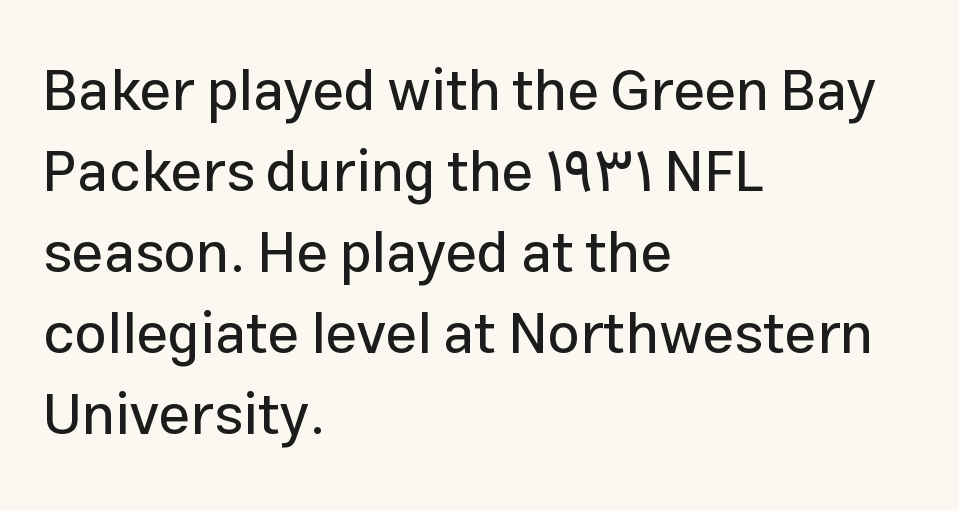
The image shows 57 px sans-serif type, upright; set left-aligned, normal line spacing (1.42x), normal letter spacing, not underlined; low stroke contrast and a medium x-height.
